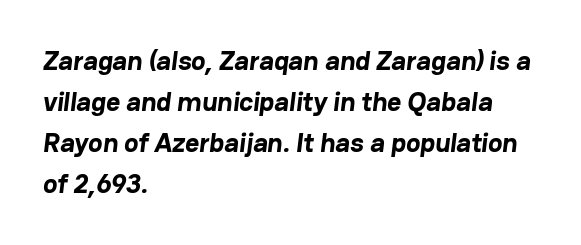
Q: Is the text bold? A: Yes.
Q: Is the text underlined? A: No.
Q: How is the paragraph aligned? A: Left-aligned.
Q: Is the spacing between letters normal or unusually wide? A: Normal.
Q: Is the spacing between lines tight, normal or loose? A: Normal.
